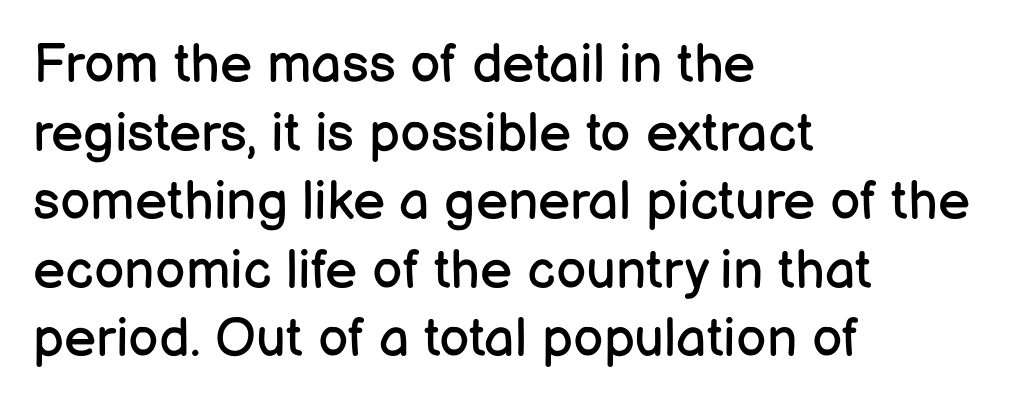
{"serif": "no", "italic": "no", "bold": "no", "weight": "regular", "width": "normal", "stroke_contrast": "low", "x_height": "medium", "monospaced": "no", "underline": "no", "align": "left", "line_spacing": "normal", "line_spacing_ratio": 1.27, "letter_spacing": "normal", "letter_spacing_em": 0.0, "glyph_px": 54}
